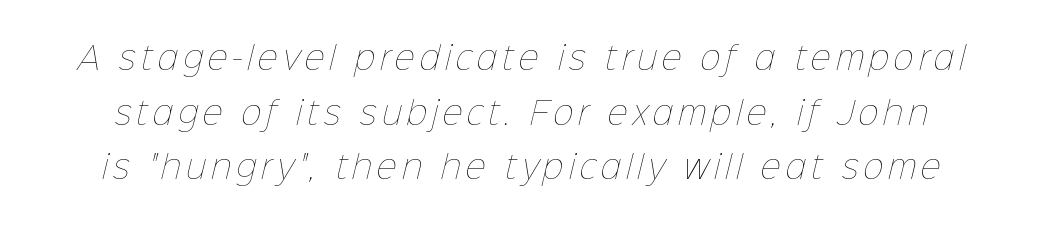
Q: Is the text bold? A: No.
Q: Is the text underlined? A: No.
Q: Width (condensed, normal, or wide)? A: Normal.
Q: Stroke contrast? A: Low.
Q: x-height? A: Medium.
Q: Monospaced? A: No.
